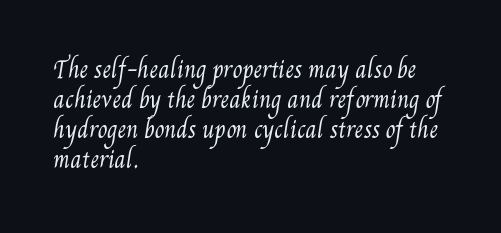
The characters are drawn with everyday or finer stroke widths. A typesetter would call this leading conventional body-copy spacing. Tracking value appears to be zero — textbook default spacing. The paragraph has a hard left edge and a soft right edge.
